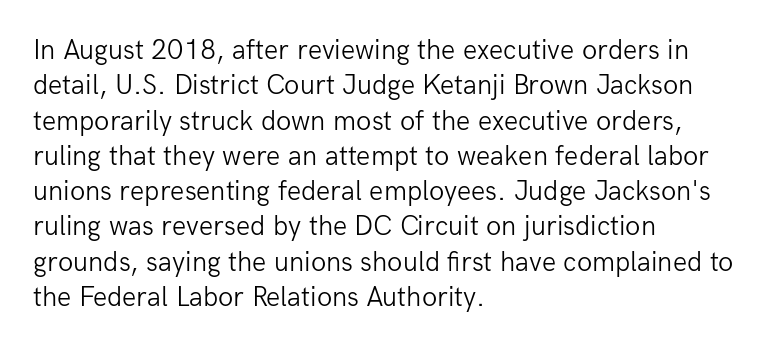
The image shows 28 px light sans-serif type, upright; set left-aligned, normal line spacing (1.26x), normal letter spacing, not underlined; low stroke contrast and a medium x-height.
